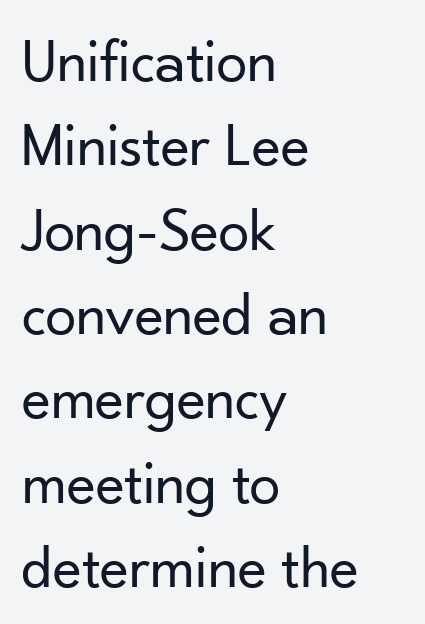
The image shows 62 px regular-weight sans-serif type, upright; set left-aligned, normal line spacing (1.36x), normal letter spacing, not underlined; low stroke contrast and a small x-height.
